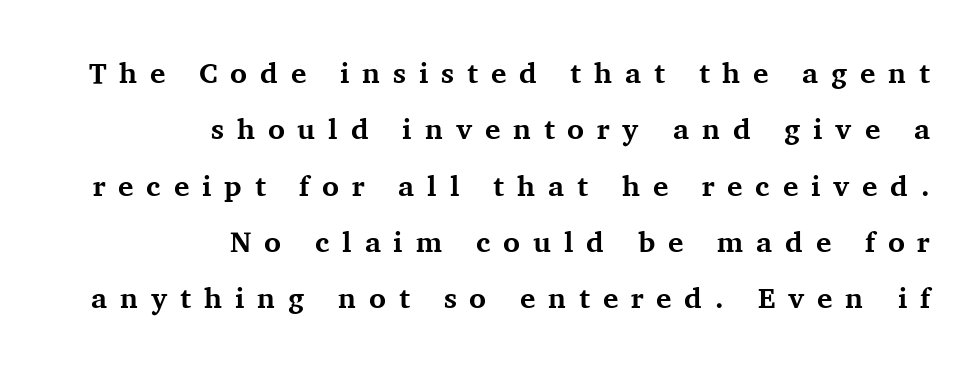
The image shows 29 px bold serif type, upright; set right-aligned, loose line spacing (1.94x), unusually wide letter spacing (+0.44 em), not underlined; medium stroke contrast and a medium x-height.
